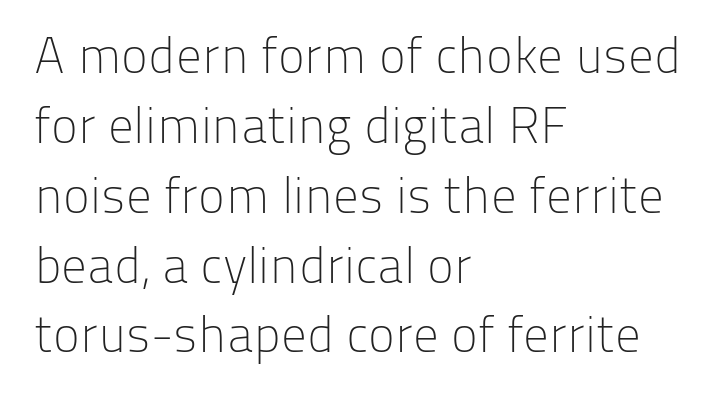
{"serif": "no", "italic": "no", "bold": "no", "weight": "light", "width": "normal", "stroke_contrast": "low", "x_height": "medium", "monospaced": "no", "underline": "no", "align": "left", "line_spacing": "normal", "line_spacing_ratio": 1.37, "letter_spacing": "normal", "letter_spacing_em": 0.0, "glyph_px": 51}
